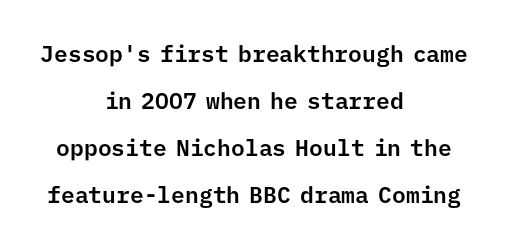
Glyph-to-glyph distance matches everyday printed text. The foot of each line stays bare and open. A roman cut, with each character standing at attention. A student would call this center alignment; a typographer would say set centered.
